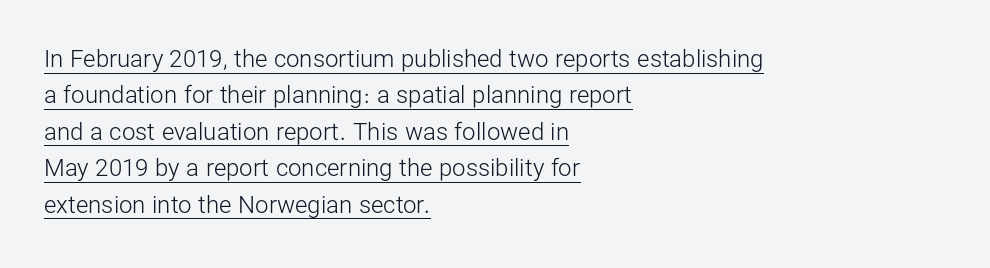
Q: Is the text bold? A: No.
Q: Is the text italic (slanted)? A: No, it is upright.
Q: Is the text underlined? A: Yes.
Q: How is the paragraph aligned? A: Left-aligned.
Q: Is the spacing between letters normal or unusually wide? A: Normal.
Q: Is the spacing between lines tight, normal or loose? A: Normal.
